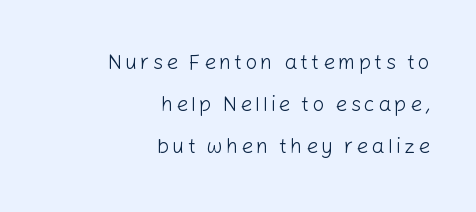
Q: Is the text bold? A: No.
Q: Is the text italic (slanted)? A: No, it is upright.
Q: Is the text underlined? A: No.
Q: How is the paragraph aligned? A: Right-aligned.
Q: Is the spacing between lines tight, normal or loose? A: Loose.
